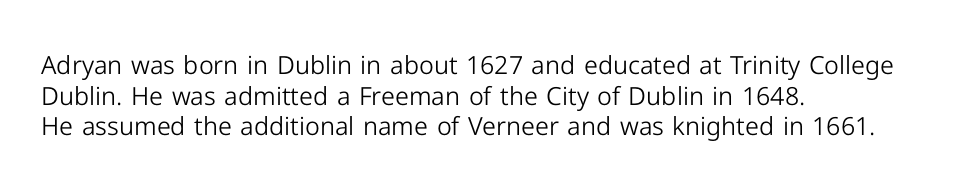
The letters look calm and open, with moderate or lighter stems. Descenders are the only things crossing below the line. Left-aligned paragraph, ragged on the right. Short note: letters normally spaced.
